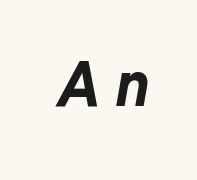
The image shows 64 px bold type, italic (leaning right); set unusually wide letter spacing (+0.22 em), not underlined; low stroke contrast and a medium x-height.
